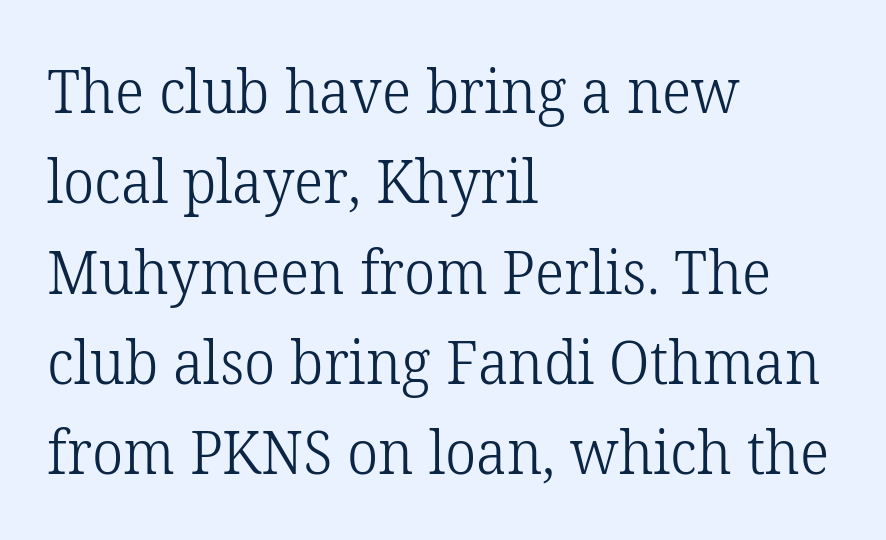
Q: Is the text bold? A: No.
Q: Is the text italic (slanted)? A: No, it is upright.
Q: Is the typeface a serif or a sans-serif typeface? A: Serif.
Q: Is the text underlined? A: No.
Q: How is the paragraph aligned? A: Left-aligned.
Q: Is the spacing between letters normal or unusually wide? A: Normal.
Q: Is the spacing between lines tight, normal or loose? A: Normal.
Q: Width (condensed, normal, or wide)? A: Normal.
Q: Stroke contrast? A: Low.
Q: x-height? A: Medium.
Q: Monospaced? A: No.
